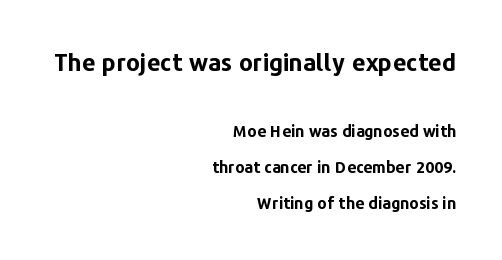
{"italic": "no", "bold": "yes", "underline": "no", "align": "right", "line_spacing": "loose", "line_spacing_ratio": 2.27, "letter_spacing": "normal", "letter_spacing_em": 0.0, "larger_block": "first", "size_ratio": 1.5, "glyph_px": 24}
